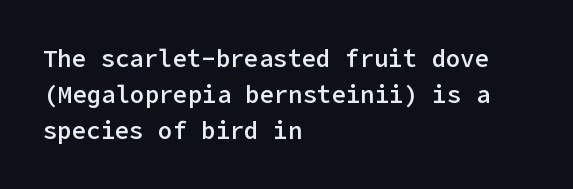
The image shows 24 px text type, upright; set left-aligned, normal line spacing (1.49x), normal letter spacing, not underlined.
